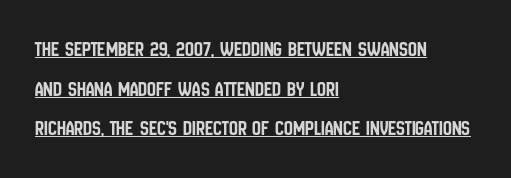
The passage shown is underscored from start to finish. Ordinary non-slanted type is in use. There is no visible air inserted between adjacent glyphs. The passage is arranged the way most books set body copy — flush left.
